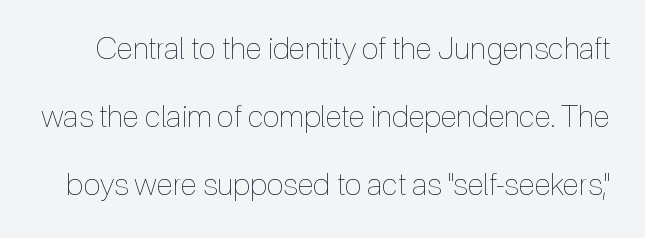
Descender tails drop into unmarked territory. Here the designer chose a conventional face with non-uniform glyph widths. A great deal of white space separates one row of letters from the next. Is the letter spacing exaggerated? No — it looks like the ordinary default.
